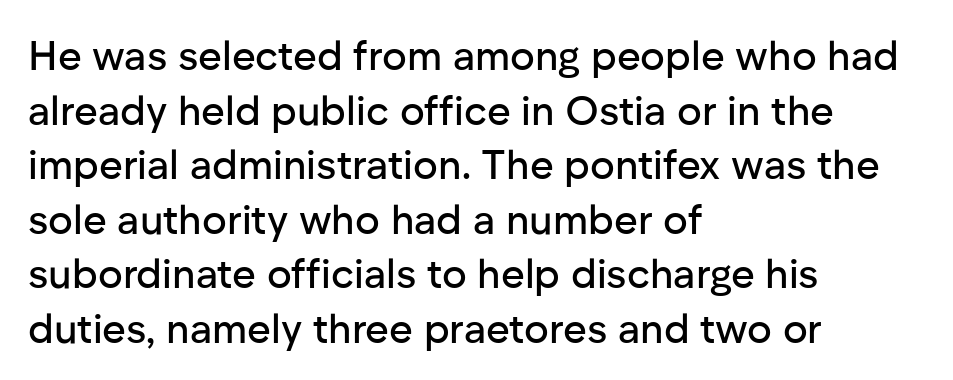
{"serif": "no", "italic": "no", "width": "normal", "stroke_contrast": "low", "x_height": "medium", "monospaced": "no", "underline": "no", "align": "left", "line_spacing": "normal", "line_spacing_ratio": 1.33, "letter_spacing": "normal", "letter_spacing_em": 0.0, "glyph_px": 41}
